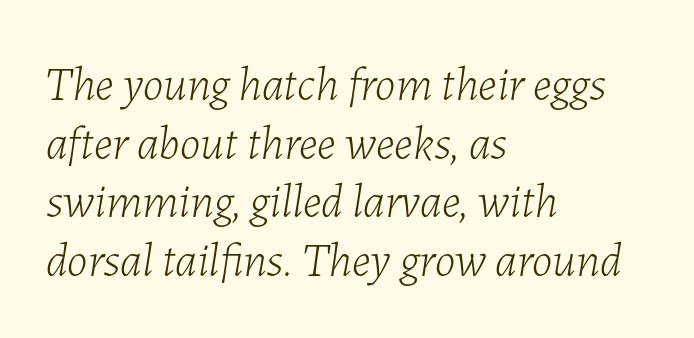
Q: Is the text bold? A: No.
Q: Is the text italic (slanted)? A: Yes, it leans right by about 7 degrees.
Q: Is the text underlined? A: No.
Q: How is the paragraph aligned? A: Left-aligned.
Q: Is the spacing between letters normal or unusually wide? A: Normal.
Q: Is the spacing between lines tight, normal or loose? A: Normal.
Q: Width (condensed, normal, or wide)? A: Normal.
Q: Stroke contrast? A: Low.
Q: x-height? A: Medium.
Q: Monospaced? A: No.
